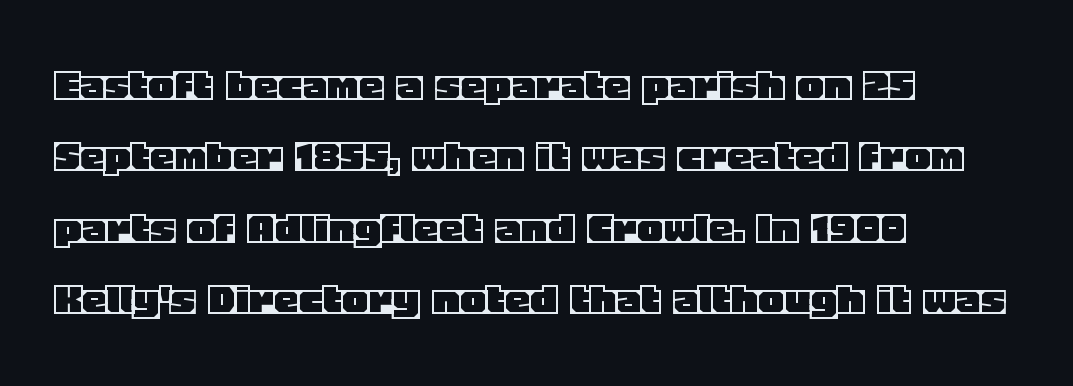
{"italic": "no", "width": "normal", "x_height": "large", "monospaced": "no", "underline": "no", "align": "left", "line_spacing": "normal", "line_spacing_ratio": 1.43, "letter_spacing": "normal", "letter_spacing_em": 0.0, "glyph_px": 50}
